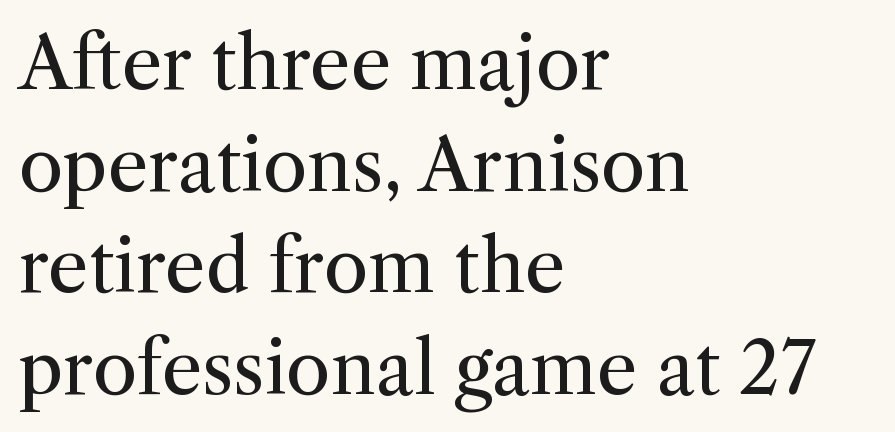
Counters stay open thanks to moderate or lighter strokes. Is there any slant? The stems are plumb. Compared with a centered layout, this one pins lines to the left instead. Honestly, there is no underline to notice here at all. Tracking here is standard; glyphs follow each other at the usual distance. Line spacing here is normal.
